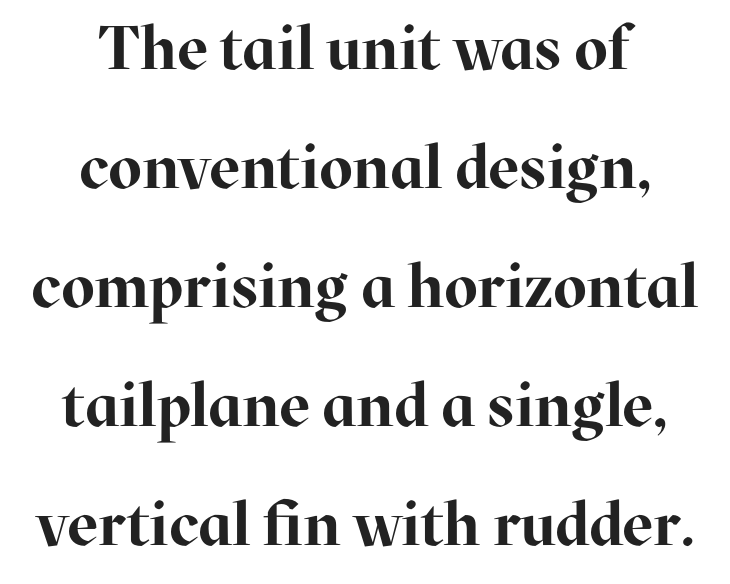
Clear beneath every line of the passage. Each letter keeps its own natural width here, so spacing adapts to shape. These lines were composed using upright roman letters. This rendering uses center alignment, leaving both contours irregular but symmetric.
